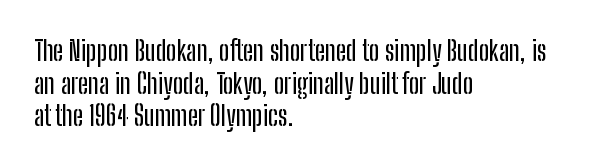
{"italic": "no", "underline": "no", "align": "left", "line_spacing_ratio": 1.21, "letter_spacing": "normal", "letter_spacing_em": 0.0, "glyph_px": 27}
